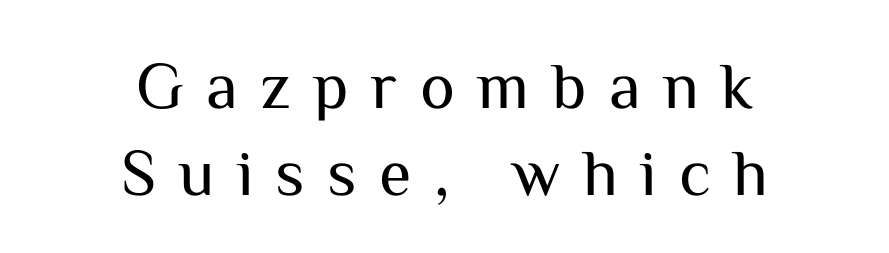
{"serif": "no", "italic": "no", "bold": "no", "weight": "regular", "width": "normal", "stroke_contrast": "medium", "x_height": "medium", "monospaced": "no", "underline": "no", "align": "center", "line_spacing": "normal", "line_spacing_ratio": 1.32, "letter_spacing": "wide", "letter_spacing_em": 0.34, "glyph_px": 66}
